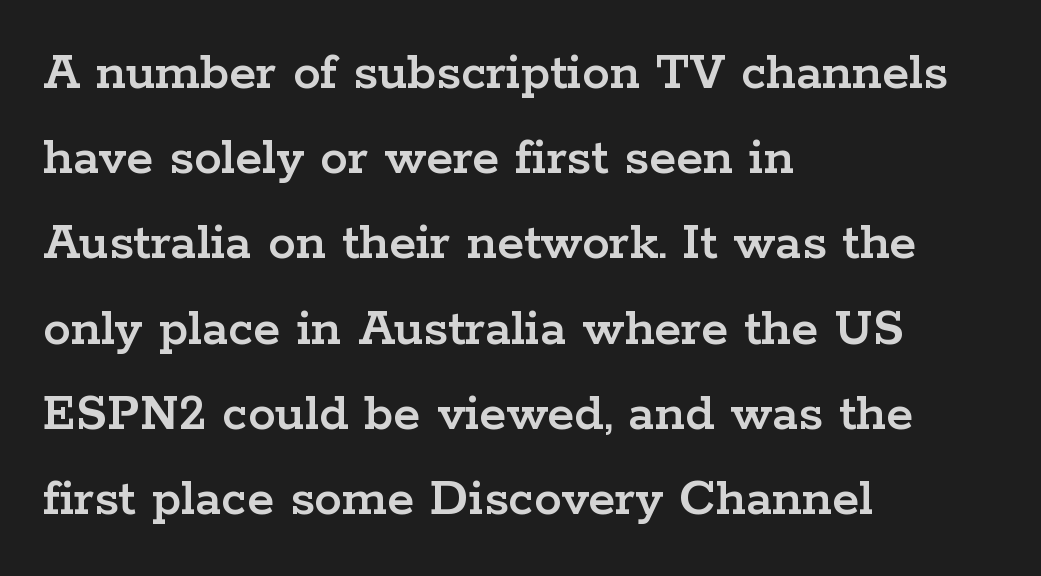
Each word holds together tightly as a unit, with standard inter-letter gaps. The rendering shows small feet on the letterforms — a serif design. Character widths vary here, with narrow letters taking less room than wide ones. Which margin do the lines hug? The left one — the right edge is uneven.
